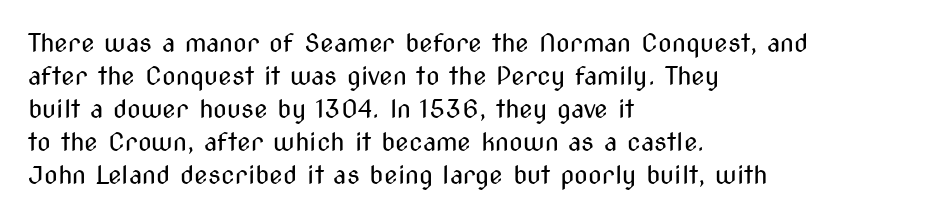
The setting favours the left margin, as ordinary paragraphs usually do. The letters stand upright; this is a roman face. Does the leading feel generous? No, just average. The passage shown has conventional tracking throughout. Each stroke keeps to a modest, everyday thickness or less.
